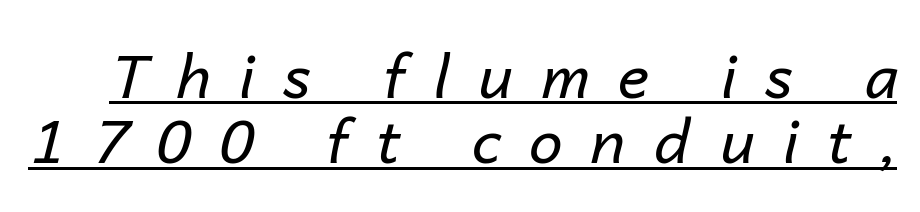
{"italic": "yes", "lean": "right", "slant_degrees": 14, "bold": "no", "weight": "regular", "width": "normal", "stroke_contrast": "low", "x_height": "medium", "monospaced": "no", "underline": "yes", "line_spacing": "tight", "line_spacing_ratio": 1.09, "letter_spacing": "wide", "letter_spacing_em": 0.47, "glyph_px": 60}
